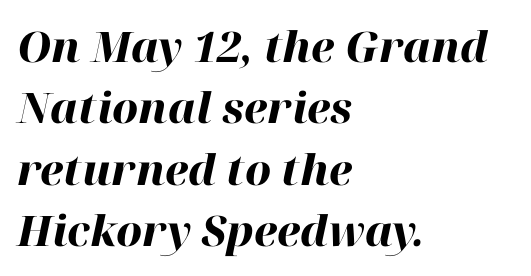
Observe the ordinary spacing: letters are neighbours, not strangers. This sample has the flowing, uneven cadence of proportional lettering. The typesetting leans heavy: a genuine bold. Looking at the ascenders, they clearly lean. The setting favours the left margin, as ordinary paragraphs usually do.
